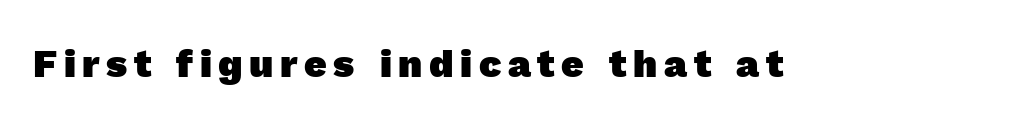
No word sits above an underline. The letters advance in unequal steps, a hallmark of proportional type. A sans-serif font was chosen for this passage. Plenty of ink on the page — the face is bold.
